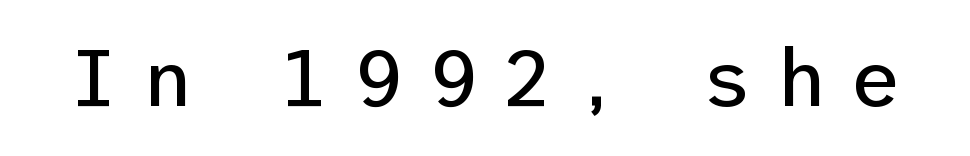
{"serif": "no", "italic": "no", "bold": "no", "weight": "regular", "width": "normal", "stroke_contrast": "low", "x_height": "medium", "underline": "no", "letter_spacing": "wide", "letter_spacing_em": 0.28, "glyph_px": 80}
